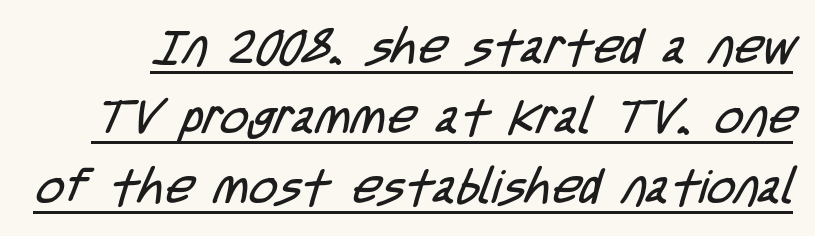
The image shows 48 px regular-weight, condensed sans-serif type; set normal line spacing (1.46x), normal letter spacing, underlined; low stroke contrast and a large x-height.
